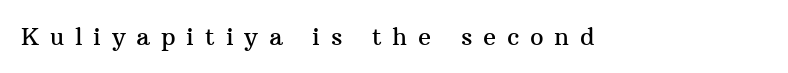
Q: Is the text italic (slanted)? A: No, it is upright.
Q: Is the text underlined? A: No.
Q: Is the spacing between letters normal or unusually wide? A: Unusually wide.
